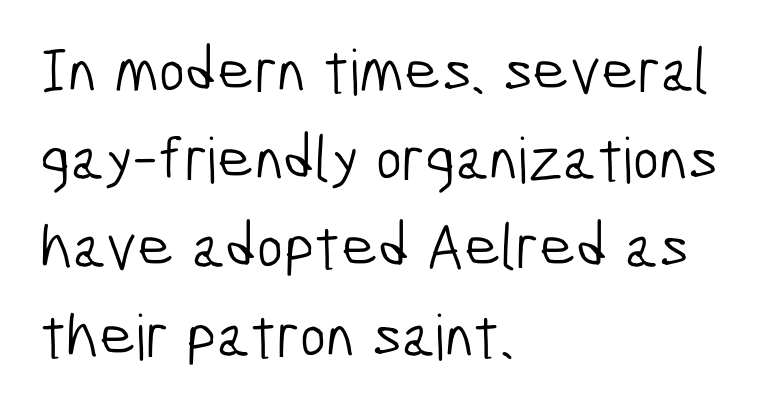
{"serif": "no", "bold": "no", "weight": "light", "width": "condensed", "stroke_contrast": "low", "x_height": "medium", "monospaced": "no", "underline": "no", "align": "left", "line_spacing": "normal", "line_spacing_ratio": 1.4, "letter_spacing": "normal", "letter_spacing_em": 0.0, "glyph_px": 63}
